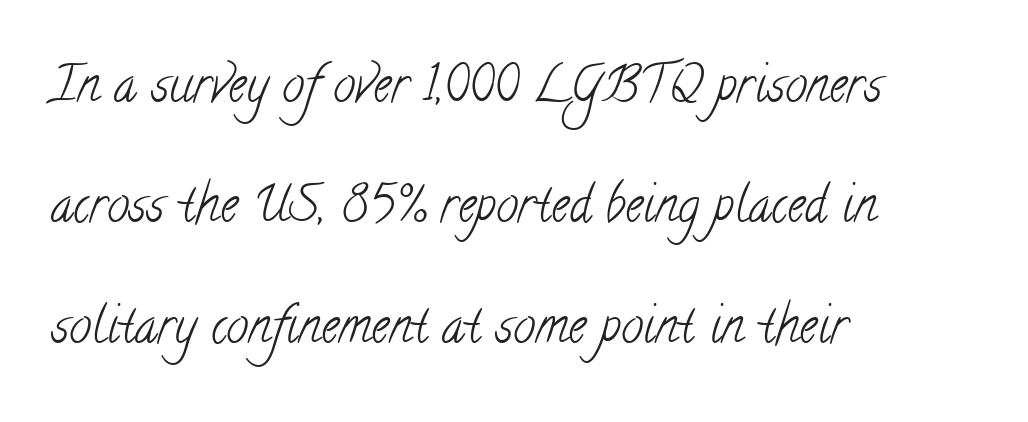
Short and long lines alike share a common starting point at left. Anything drawn beneath the words? Only blank space. No chunkiness to these letters — they're not bold. Here the designer chose a conventional face with non-uniform glyph widths. Tracking here is standard; glyphs follow each other at the usual distance. Horizontal bands of white between lines are thick stripes.
